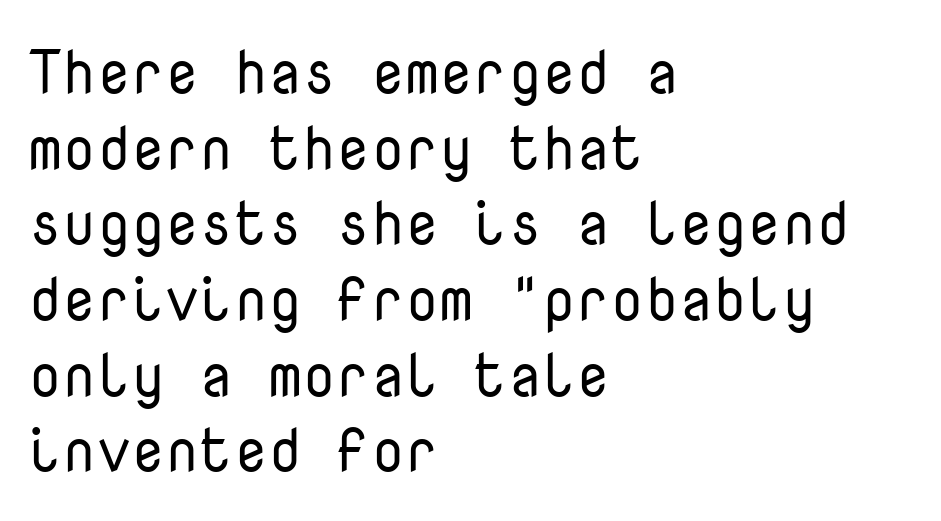
Nothing sits at the stroke ends, so this counts as sans-serif. Beneath every word, the page is bare. Observe the ordinary spacing: letters are neighbours, not strangers. A light-to-regular cut is what we see here.
